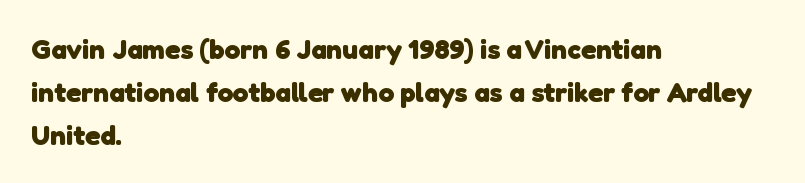
Q: Is the text bold? A: Yes.
Q: Is the typeface a serif or a sans-serif typeface? A: Sans-serif.
Q: Is the text underlined? A: No.
Q: How is the paragraph aligned? A: Left-aligned.
Q: Is the spacing between letters normal or unusually wide? A: Normal.
Q: Is the spacing between lines tight, normal or loose? A: Normal.
Q: Width (condensed, normal, or wide)? A: Normal.
Q: Stroke contrast? A: Low.
Q: x-height? A: Medium.
Q: Monospaced? A: No.
